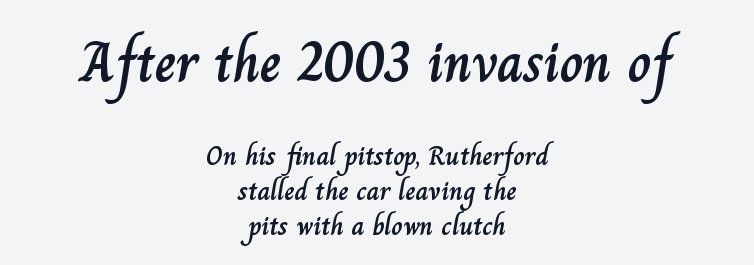
{"width": "normal", "stroke_contrast": "low", "x_height": "small", "monospaced": "no", "underline": "no", "align": "center", "line_spacing_ratio": 1.24, "letter_spacing": "normal", "letter_spacing_em": 0.0, "larger_block": "first", "size_ratio": 2.04, "glyph_px": 57}
